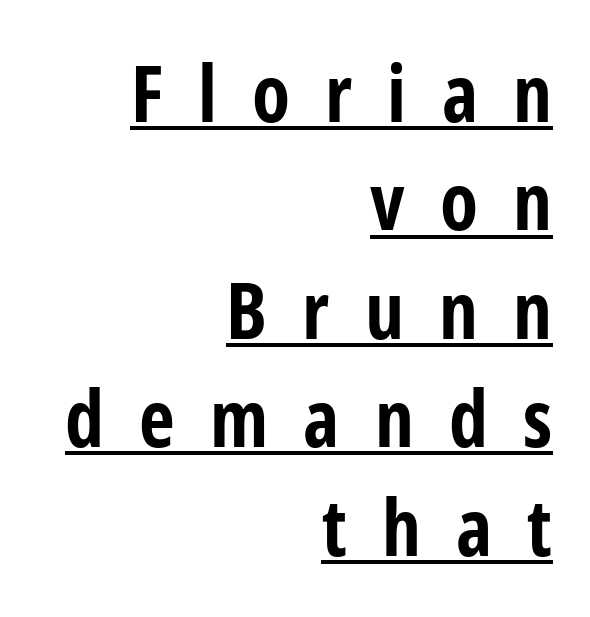
The image shows 78 px bold, condensed sans-serif type, upright; set right-aligned, normal line spacing (1.39x), unusually wide letter spacing (+0.45 em), underlined; low stroke contrast and a medium x-height.
